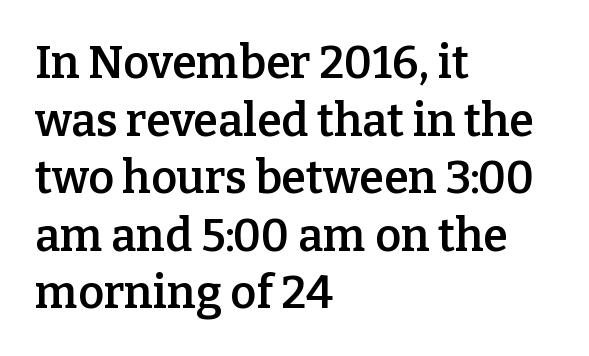
Just letters on the line, the space beneath them empty. Is this a sans? No — the strokes have serifs. Line starts are locked; line ends wander. Moderately thickened strokes mark this as semibold type.
